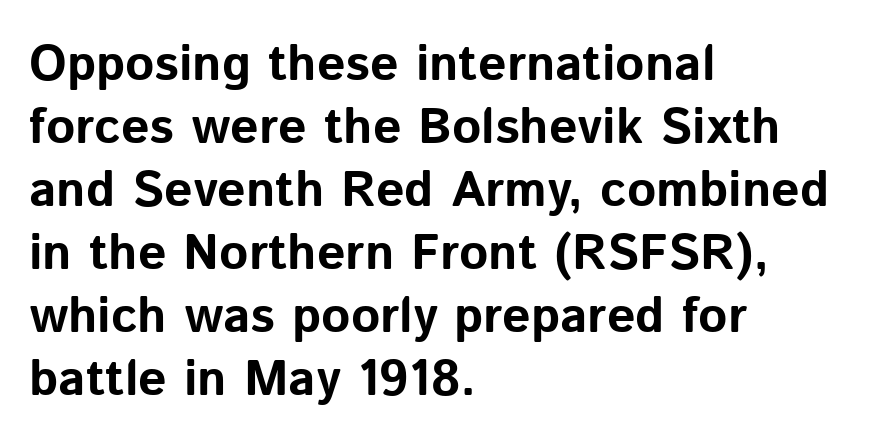
Q: Is the text bold? A: Yes.
Q: Is the text italic (slanted)? A: No, it is upright.
Q: Is the typeface a serif or a sans-serif typeface? A: Sans-serif.
Q: Is the text underlined? A: No.
Q: How is the paragraph aligned? A: Left-aligned.
Q: Is the spacing between letters normal or unusually wide? A: Normal.
Q: Is the spacing between lines tight, normal or loose? A: Normal.
Q: Width (condensed, normal, or wide)? A: Normal.
Q: Stroke contrast? A: Low.
Q: x-height? A: Medium.
Q: Monospaced? A: No.
